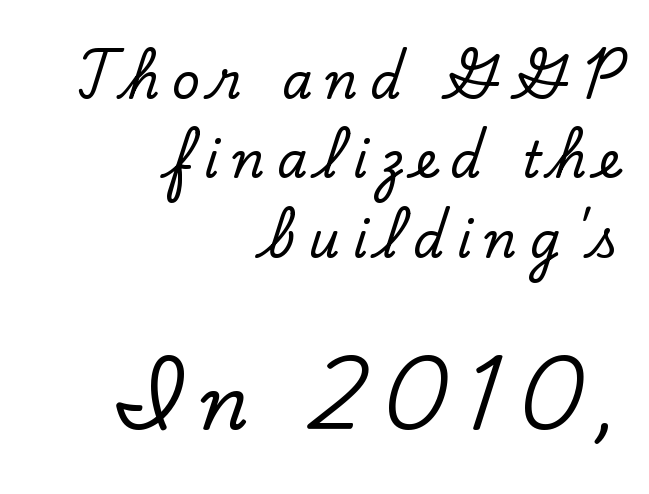
The image shows 73 px serif type; set right-aligned, normal line spacing (1.62x), unusually wide letter spacing (+0.26 em), not underlined; the second (bottom) block is 1.49x larger; low stroke contrast and a small x-height.
